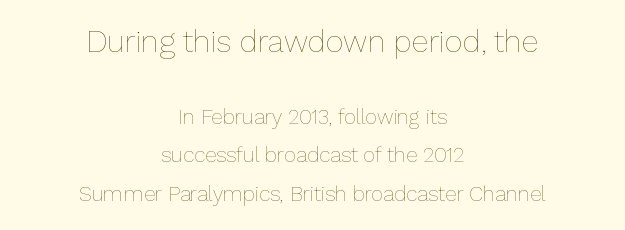
{"italic": "no", "bold": "no", "weight": "thin", "width": "normal", "stroke_contrast": "low", "x_height": "medium", "monospaced": "no", "underline": "no", "align": "center", "line_spacing_ratio": 1.82, "letter_spacing": "normal", "letter_spacing_em": 0.0, "larger_block": "first", "size_ratio": 1.48, "glyph_px": 31}
